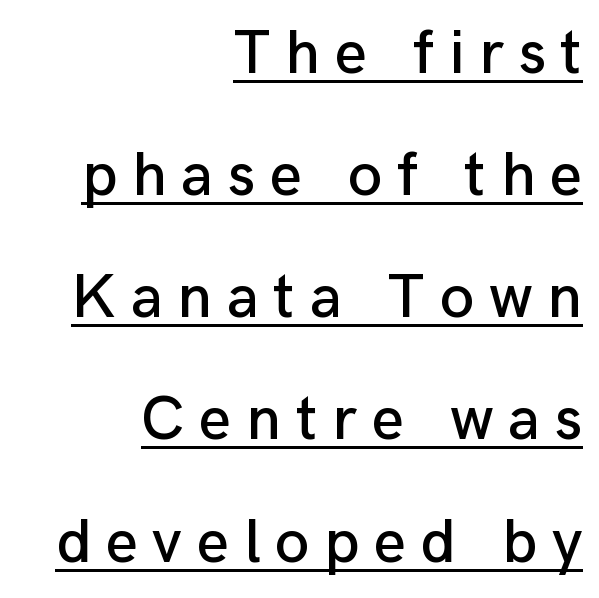
The image shows 62 px sans-serif type, upright; set right-aligned, loose line spacing (1.97x), unusually wide letter spacing (+0.24 em), underlined; low stroke contrast and a medium x-height.
